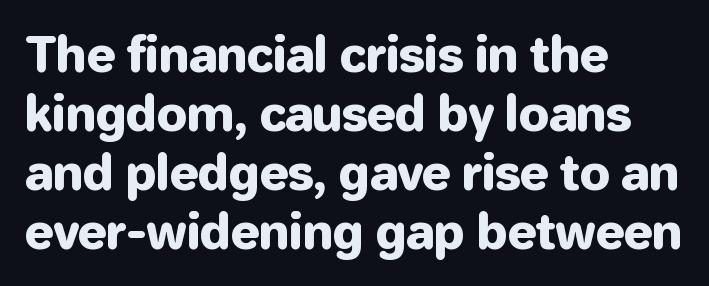
{"serif": "no", "italic": "no", "width": "normal", "stroke_contrast": "low", "x_height": "medium", "monospaced": "no", "underline": "no", "align": "left", "line_spacing_ratio": 1.23, "letter_spacing": "normal", "letter_spacing_em": 0.0, "glyph_px": 48}
